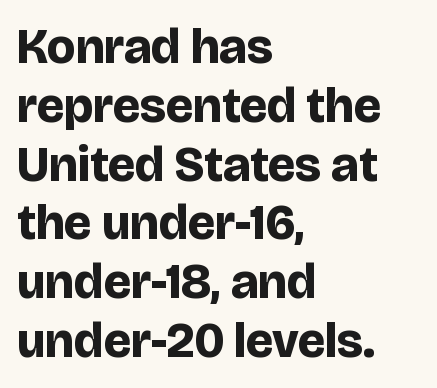
Q: Is the text bold? A: Yes.
Q: Is the text italic (slanted)? A: No, it is upright.
Q: Is the typeface a serif or a sans-serif typeface? A: Sans-serif.
Q: Is the text underlined? A: No.
Q: How is the paragraph aligned? A: Left-aligned.
Q: Is the spacing between letters normal or unusually wide? A: Normal.
Q: Width (condensed, normal, or wide)? A: Normal.
Q: Stroke contrast? A: Low.
Q: x-height? A: Large.
Q: Monospaced? A: No.
